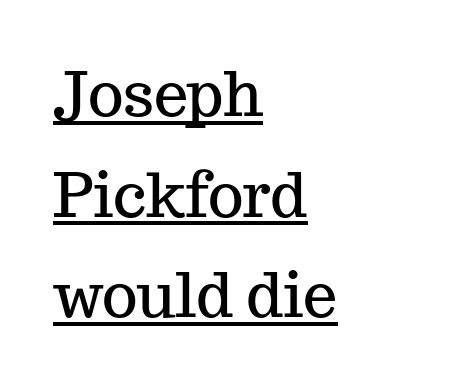
The image shows 61 px serif type, upright; set left-aligned, normal line spacing (1.65x), normal letter spacing, underlined; medium stroke contrast and a medium x-height.
